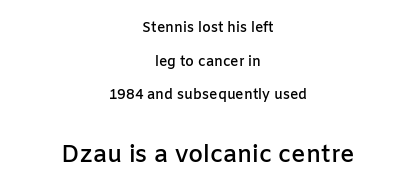
Q: Is the text bold? A: Semi-bold.
Q: Is the text italic (slanted)? A: No, it is upright.
Q: Is the text underlined? A: No.
Q: How is the paragraph aligned? A: Centered.
Q: Is the spacing between letters normal or unusually wide? A: Normal.
Q: Is the spacing between lines tight, normal or loose? A: Loose.
Q: Which block of text is set in a larger size, the first (top) or the second (bottom)? A: The second (bottom) one.
